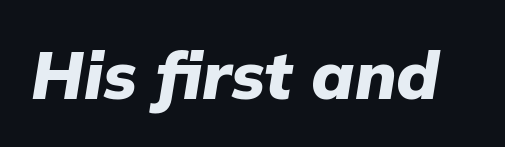
Note the varied advance widths — an 'i' is clearly narrower than an 'm'. The rendering keeps characters at their native spacing. This is oblique type, the kind used for emphasis or titles. Pretty heavy lettering here — definitely bold. The baseline area is clear.
